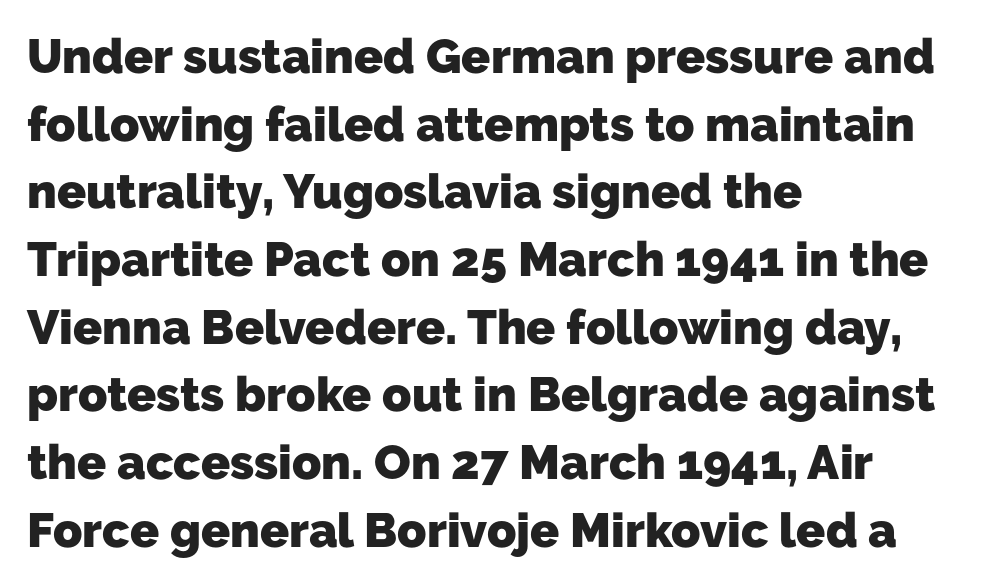
Q: Is the text bold? A: Yes.
Q: Is the typeface a serif or a sans-serif typeface? A: Sans-serif.
Q: Is the text underlined? A: No.
Q: How is the paragraph aligned? A: Left-aligned.
Q: Is the spacing between letters normal or unusually wide? A: Normal.
Q: Is the spacing between lines tight, normal or loose? A: Normal.
Q: Width (condensed, normal, or wide)? A: Normal.
Q: Stroke contrast? A: Low.
Q: x-height? A: Medium.
Q: Monospaced? A: No.
